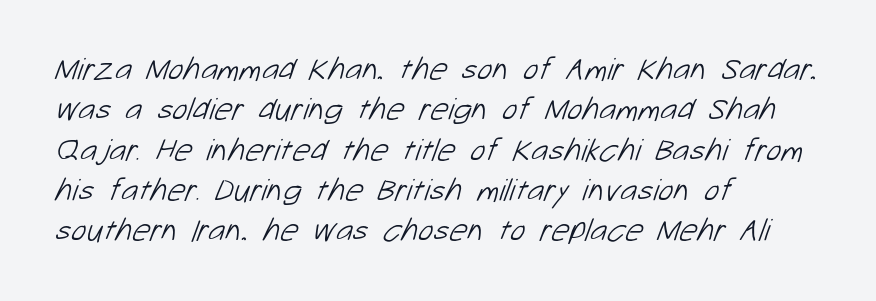
The rag falls on the right side of this text block. The designer left line spacing at the default. Weight: not bold — regular or lighter. Honestly, the letter spacing is just normal — you wouldn't notice it. The words here are not underlined.
